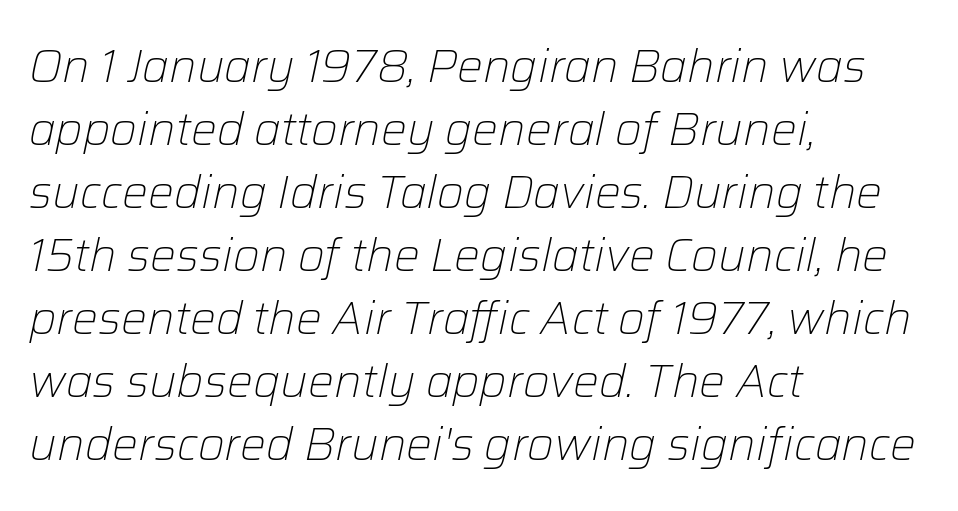
{"italic": "yes", "lean": "right", "slant_degrees": 12, "bold": "no", "weight": "light", "width": "normal", "stroke_contrast": "low", "x_height": "medium", "monospaced": "no", "underline": "no", "align": "left", "line_spacing": "normal", "line_spacing_ratio": 1.37, "letter_spacing": "normal", "letter_spacing_em": 0.0, "glyph_px": 46}
